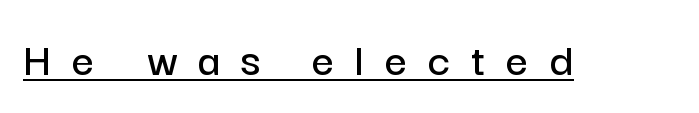
Q: Is the text italic (slanted)? A: No, it is upright.
Q: Is the typeface a serif or a sans-serif typeface? A: Sans-serif.
Q: Is the text underlined? A: Yes.
Q: Is the spacing between letters normal or unusually wide? A: Unusually wide.
Q: Width (condensed, normal, or wide)? A: Normal.
Q: Stroke contrast? A: Low.
Q: x-height? A: Medium.
Q: Monospaced? A: No.
